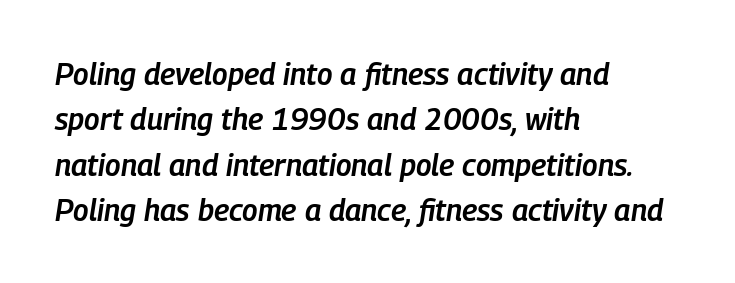
{"italic": "yes", "lean": "right", "slant_degrees": 9, "bold": "semi", "weight": "semibold", "width": "condensed", "stroke_contrast": "low", "x_height": "medium", "monospaced": "no", "underline": "no", "align": "left", "line_spacing": "normal", "line_spacing_ratio": 1.51, "letter_spacing": "normal", "letter_spacing_em": 0.0, "glyph_px": 30}
